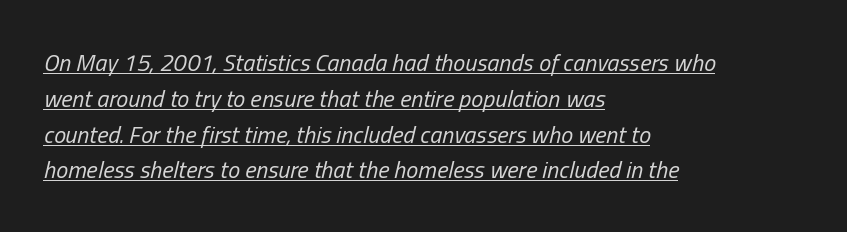
The image shows 24 px text type, italic (leaning right); set left-aligned, normal line spacing (1.49x), normal letter spacing, underlined.
